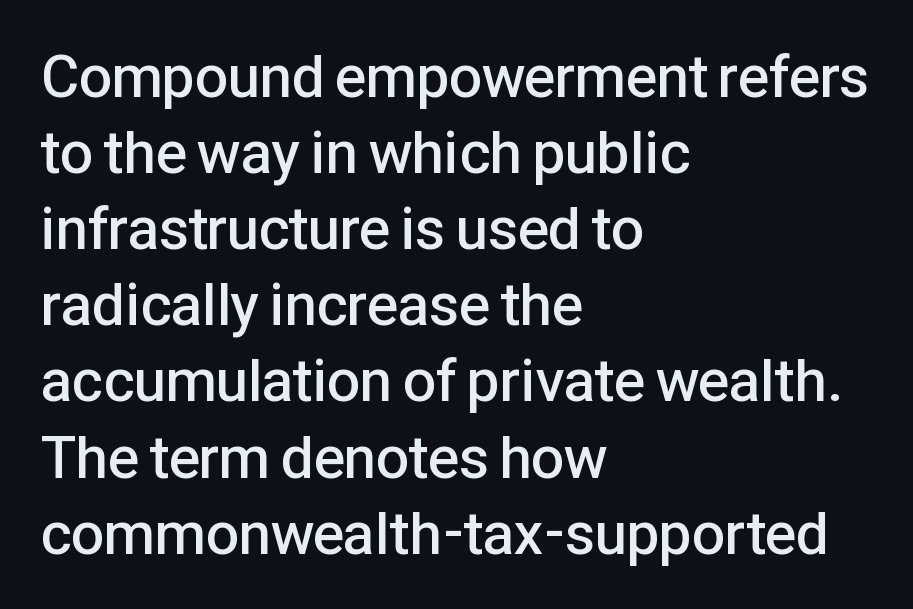
Q: Is the text bold? A: Semi-bold.
Q: Is the text italic (slanted)? A: No, it is upright.
Q: Is the typeface a serif or a sans-serif typeface? A: Sans-serif.
Q: Is the text underlined? A: No.
Q: How is the paragraph aligned? A: Left-aligned.
Q: Is the spacing between letters normal or unusually wide? A: Normal.
Q: Is the spacing between lines tight, normal or loose? A: Normal.
Q: Width (condensed, normal, or wide)? A: Normal.
Q: Stroke contrast? A: Low.
Q: x-height? A: Medium.
Q: Monospaced? A: No.
